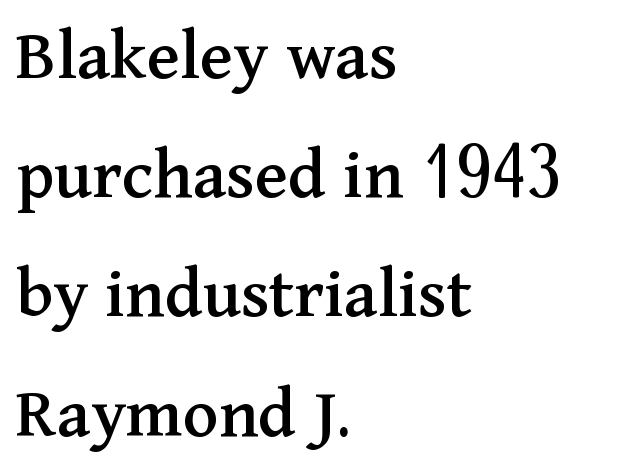
{"serif": "yes", "italic": "no", "width": "normal", "stroke_contrast": "medium", "x_height": "medium", "monospaced": "no", "underline": "no", "align": "left", "line_spacing": "normal", "line_spacing_ratio": 1.59, "letter_spacing": "normal", "letter_spacing_em": 0.0, "glyph_px": 75}
